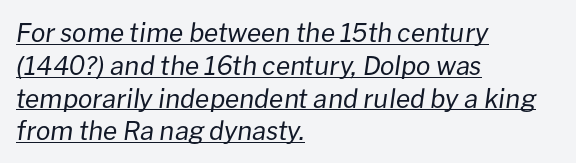
Q: Is the text bold? A: No.
Q: Is the text italic (slanted)? A: Yes, it leans right by about 8 degrees.
Q: Is the text underlined? A: Yes.
Q: How is the paragraph aligned? A: Left-aligned.
Q: Is the spacing between letters normal or unusually wide? A: Normal.
Q: Is the spacing between lines tight, normal or loose? A: Normal.
